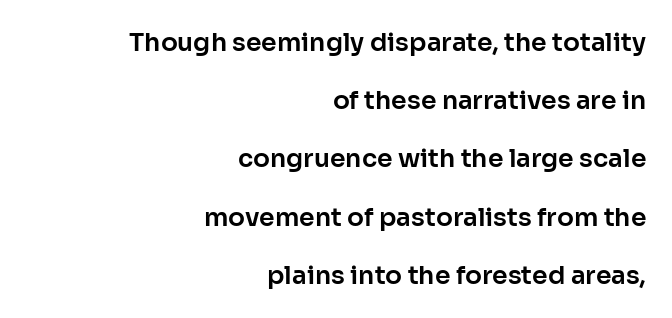
The image shows 25 px text type, upright; set right-aligned, loose line spacing (2.33x), normal letter spacing, not underlined.
